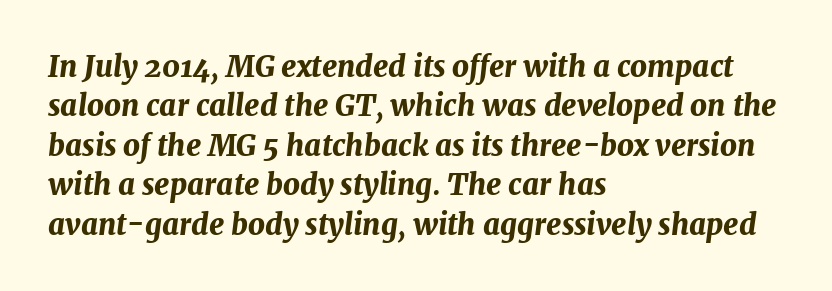
The image shows 29 px bold type, italic (leaning right); set left-aligned, normal line spacing (1.36x), normal letter spacing, not underlined; medium stroke contrast and a medium x-height.
